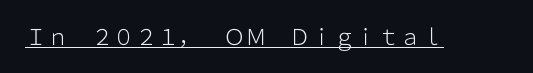
The image shows 22 px text type, upright; set normal letter spacing, underlined.
